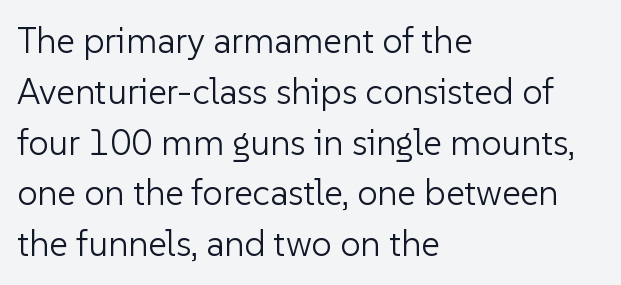
{"serif": "no", "italic": "no", "bold": "no", "weight": "light", "width": "normal", "stroke_contrast": "low", "x_height": "medium", "monospaced": "no", "underline": "no", "align": "left", "line_spacing": "normal", "line_spacing_ratio": 1.41, "letter_spacing": "normal", "letter_spacing_em": 0.0, "glyph_px": 36}
